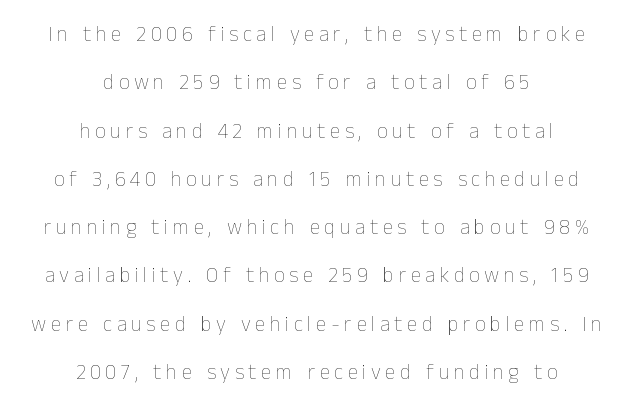
Q: Is the text bold? A: No.
Q: Is the text italic (slanted)? A: No, it is upright.
Q: Is the text underlined? A: No.
Q: How is the paragraph aligned? A: Centered.
Q: Is the spacing between letters normal or unusually wide? A: Unusually wide.
Q: Is the spacing between lines tight, normal or loose? A: Loose.
